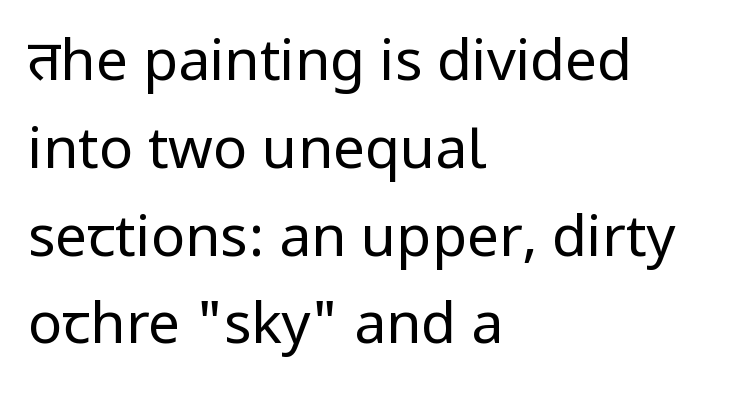
The image shows 57 px regular-weight sans-serif type, upright; set left-aligned, normal line spacing (1.54x), normal letter spacing, not underlined; low stroke contrast and a medium x-height.
